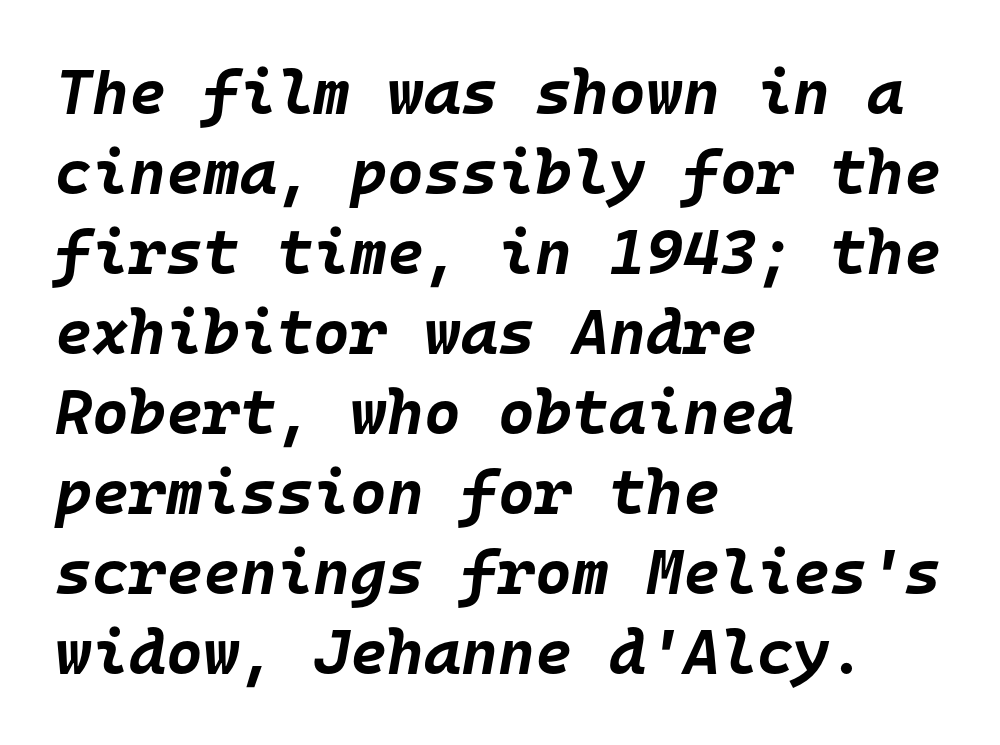
{"italic": "yes", "lean": "right", "slant_degrees": 10, "bold": "yes", "weight": "bold", "width": "normal", "stroke_contrast": "low", "x_height": "large", "monospaced": "yes", "underline": "no", "align": "left", "line_spacing": "normal", "line_spacing_ratio": 1.27, "letter_spacing": "normal", "letter_spacing_em": 0.0, "glyph_px": 63}
